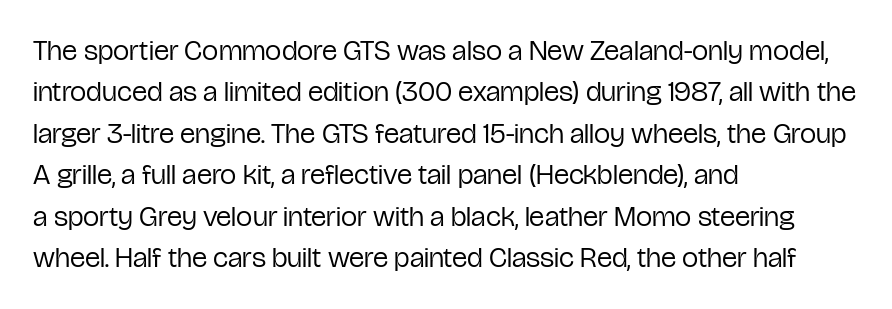
No chunkiness to these letters — they're not bold. Spacing between characters is what you'd get straight out of the box. Regular leading. Classification — sans serif. The letters stand straight up with perfectly vertical stems.
